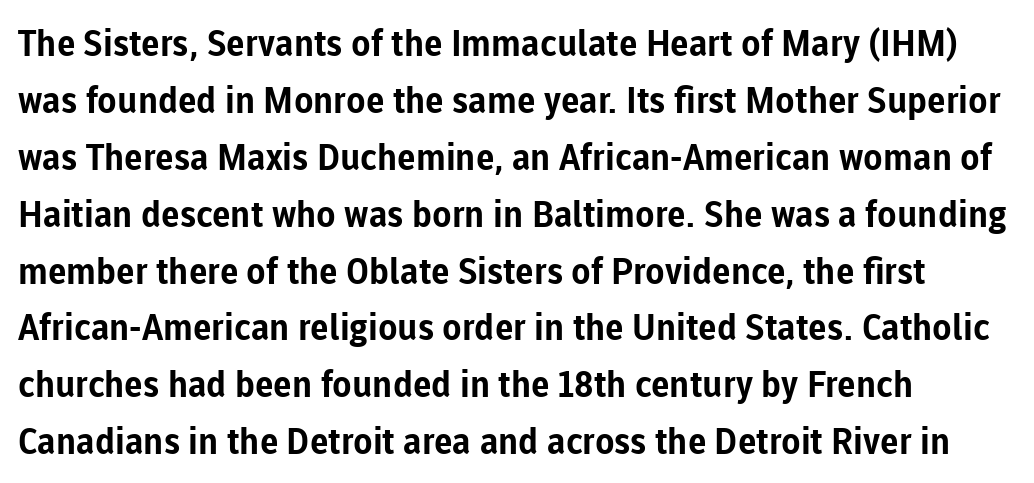
It's the straight-up-and-down kind of type. The strip under each line holds only bare page. The text was rendered using a sans face with plain stroke endings. The line texture is even and compact thanks to regular tracking. Stroke thickness is high; the sample reads as a true bold.
